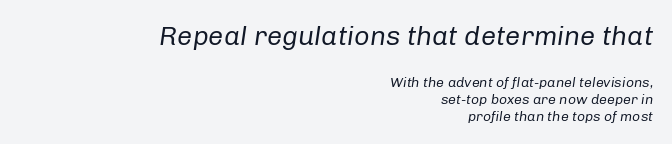
Q: Is the text bold? A: No.
Q: Is the text italic (slanted)? A: Yes, it leans right by about 8 degrees.
Q: Is the text underlined? A: No.
Q: How is the paragraph aligned? A: Right-aligned.
Q: Is the spacing between letters normal or unusually wide? A: Normal.
Q: Which block of text is set in a larger size, the first (top) or the second (bottom)? A: The first (top) one.
